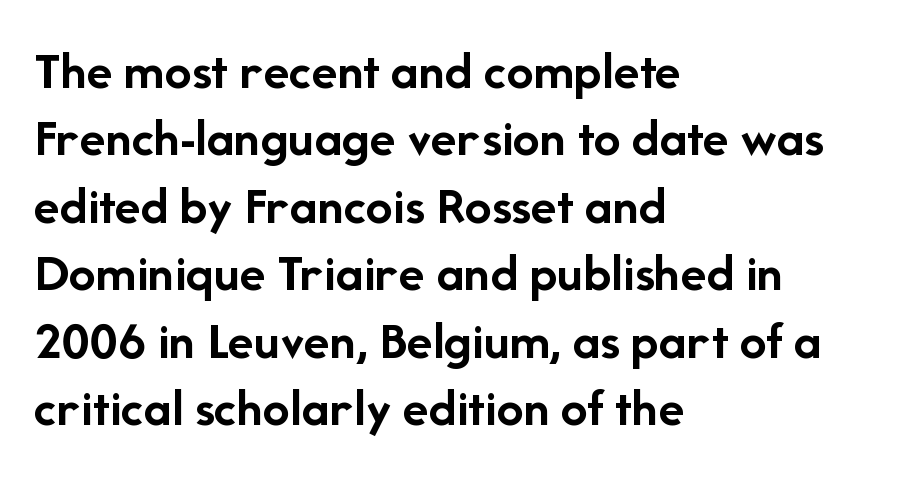
{"serif": "no", "italic": "no", "bold": "yes", "weight": "semibold", "width": "normal", "stroke_contrast": "low", "x_height": "medium", "monospaced": "no", "underline": "no", "align": "left", "line_spacing": "normal", "line_spacing_ratio": 1.25, "letter_spacing": "normal", "letter_spacing_em": 0.0, "glyph_px": 54}
